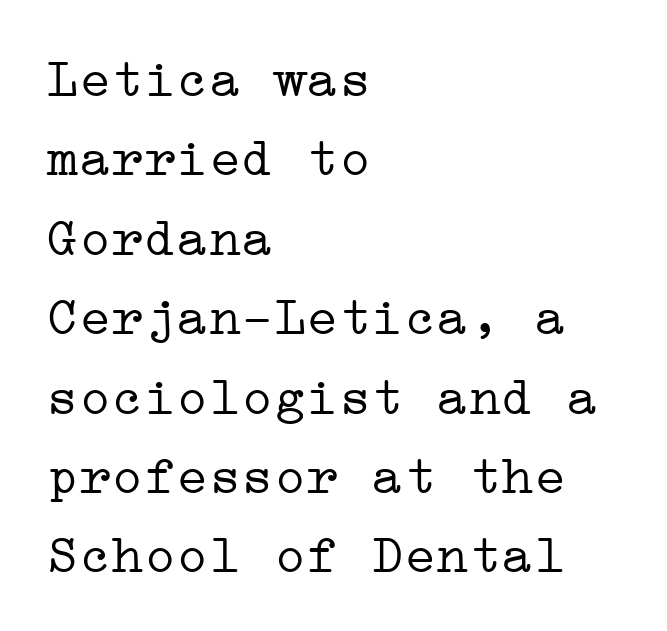
{"serif": "yes", "italic": "no", "bold": "no", "weight": "light", "width": "wide", "stroke_contrast": "low", "x_height": "medium", "underline": "no", "align": "left", "line_spacing": "normal", "line_spacing_ratio": 1.47, "letter_spacing": "normal", "letter_spacing_em": 0.0, "glyph_px": 54}
